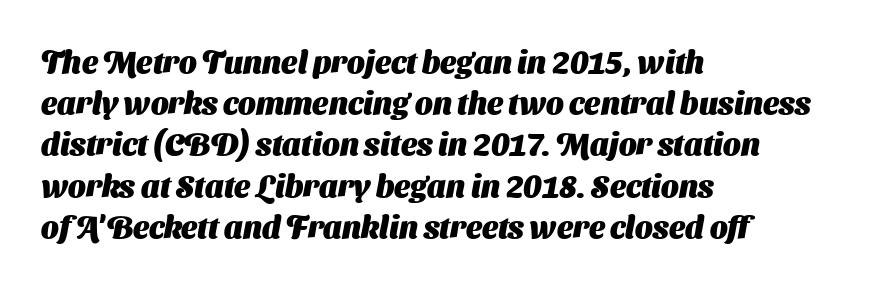
Nope, no serifs anywhere on these letters. The strokes are fattened all the way to bold. The space between consecutive lines is moderate. Anything drawn beneath the words? Only blank space.
